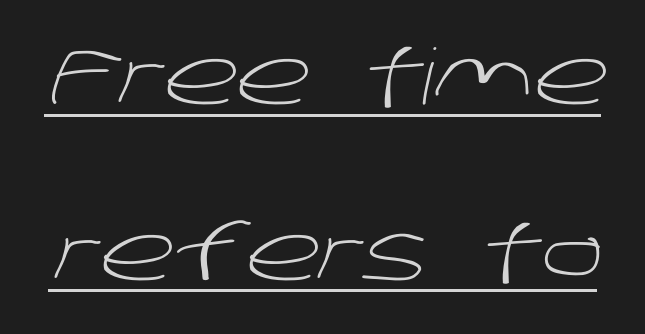
The image shows 77 px light sans-serif type; set loose line spacing (2.28x), normal letter spacing, underlined; low stroke contrast and a large x-height.
